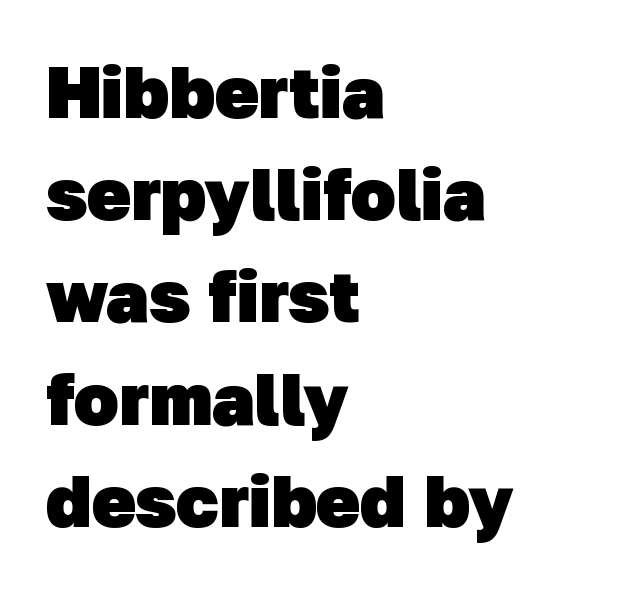
The image shows 73 px heavy sans-serif type; set left-aligned, normal line spacing (1.4x), normal letter spacing, not underlined; low stroke contrast and a medium x-height.
